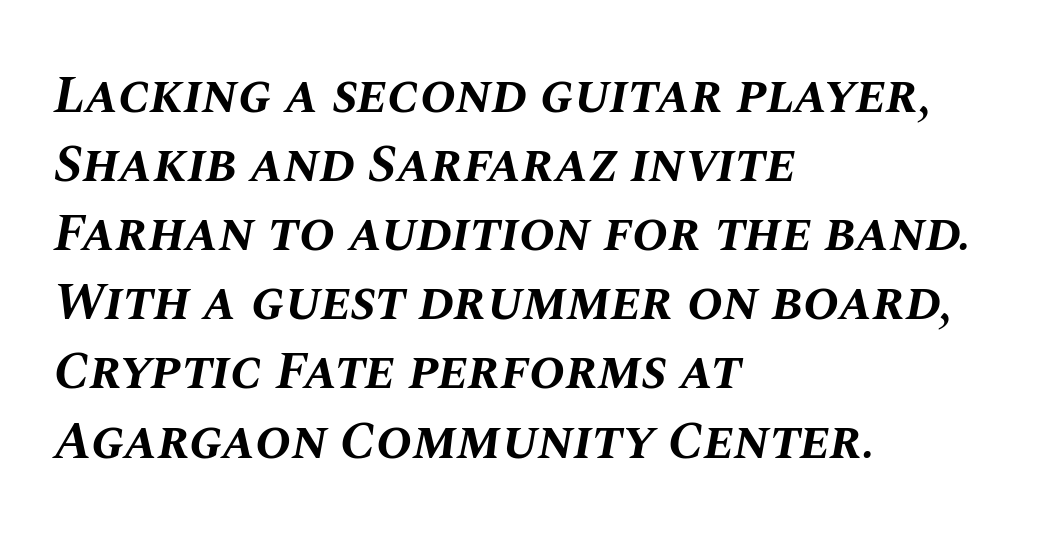
Q: Is the text bold? A: Yes.
Q: Is the text italic (slanted)? A: Yes, it leans right by about 10 degrees.
Q: Is the text underlined? A: No.
Q: How is the paragraph aligned? A: Left-aligned.
Q: Is the spacing between letters normal or unusually wide? A: Normal.
Q: Is the spacing between lines tight, normal or loose? A: Normal.
Q: Width (condensed, normal, or wide)? A: Normal.
Q: Stroke contrast? A: Medium.
Q: x-height? A: Large.
Q: Monospaced? A: No.
